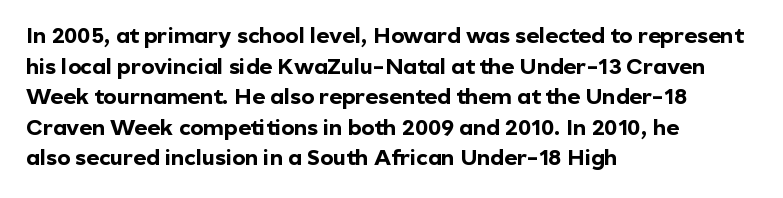
{"italic": "no", "bold": "yes", "underline": "no", "align": "left", "line_spacing": "normal", "line_spacing_ratio": 1.39, "letter_spacing": "normal", "letter_spacing_em": 0.0, "glyph_px": 22}
